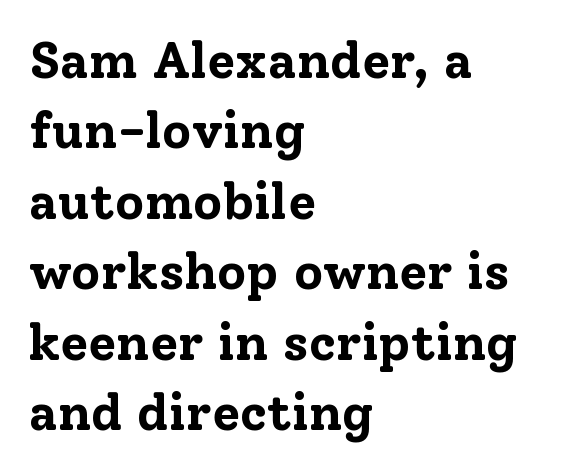
Q: Is the text bold? A: Yes.
Q: Is the text italic (slanted)? A: No, it is upright.
Q: Is the typeface a serif or a sans-serif typeface? A: Serif.
Q: Is the text underlined? A: No.
Q: How is the paragraph aligned? A: Left-aligned.
Q: Is the spacing between letters normal or unusually wide? A: Normal.
Q: Is the spacing between lines tight, normal or loose? A: Normal.
Q: Width (condensed, normal, or wide)? A: Normal.
Q: Stroke contrast? A: Low.
Q: x-height? A: Medium.
Q: Monospaced? A: No.
